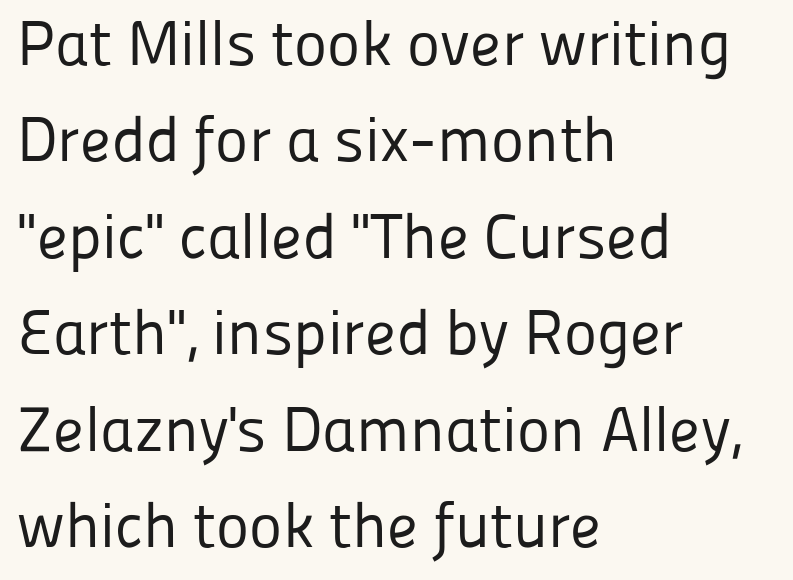
The image shows 63 px regular-weight sans-serif type, upright; set left-aligned, normal line spacing (1.53x), normal letter spacing, not underlined; low stroke contrast and a medium x-height.
